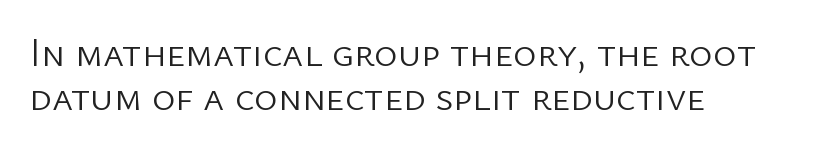
The rendering uses natural spacing where letterforms have individual widths. Are there feet on the stems? There aren't — it's a sans. Honestly, there is no underline to notice here at all. Alignment: flush left.
